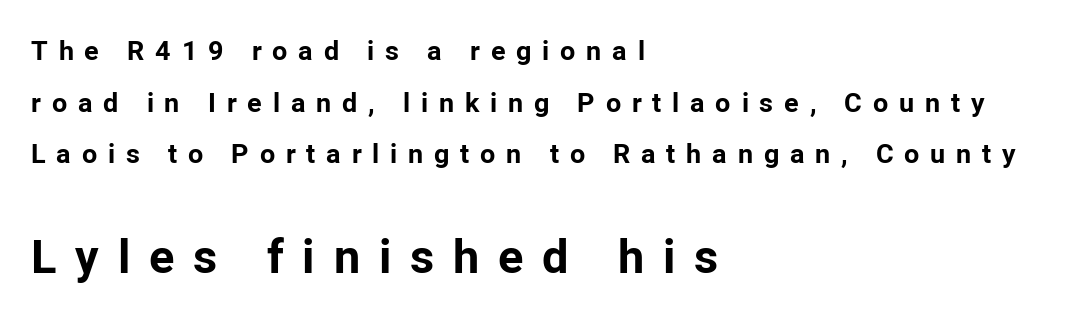
Q: Is the text bold? A: Yes.
Q: Is the text italic (slanted)? A: No, it is upright.
Q: Is the typeface a serif or a sans-serif typeface? A: Sans-serif.
Q: Is the text underlined? A: No.
Q: How is the paragraph aligned? A: Left-aligned.
Q: Is the spacing between letters normal or unusually wide? A: Unusually wide.
Q: Is the spacing between lines tight, normal or loose? A: Loose.
Q: Which block of text is set in a larger size, the first (top) or the second (bottom)? A: The second (bottom) one.
Q: Width (condensed, normal, or wide)? A: Normal.
Q: Stroke contrast? A: Low.
Q: x-height? A: Medium.
Q: Monospaced? A: No.
